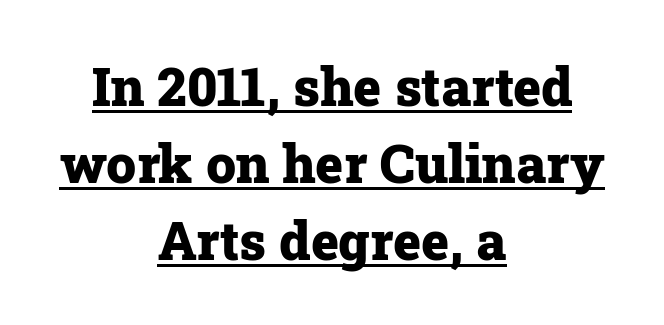
Q: Is the text bold? A: Yes.
Q: Is the text italic (slanted)? A: No, it is upright.
Q: Is the typeface a serif or a sans-serif typeface? A: Serif.
Q: Is the text underlined? A: Yes.
Q: How is the paragraph aligned? A: Centered.
Q: Is the spacing between letters normal or unusually wide? A: Normal.
Q: Is the spacing between lines tight, normal or loose? A: Normal.
Q: Width (condensed, normal, or wide)? A: Normal.
Q: Stroke contrast? A: Low.
Q: x-height? A: Medium.
Q: Monospaced? A: No.
